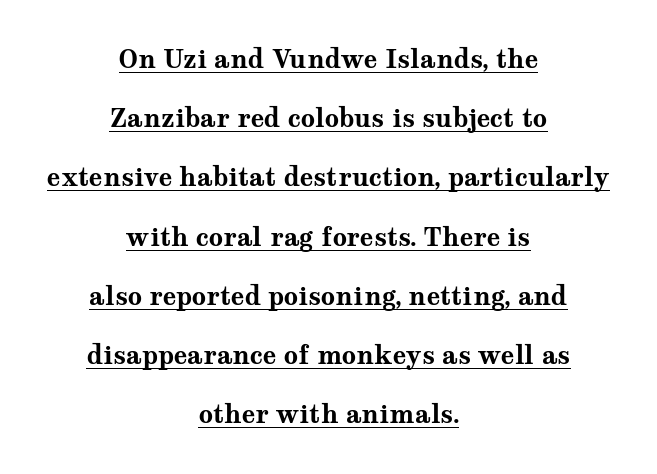
{"italic": "no", "bold": "yes", "underline": "yes", "align": "center", "line_spacing": "loose", "line_spacing_ratio": 2.37, "letter_spacing": "normal", "letter_spacing_em": 0.0, "glyph_px": 25}
